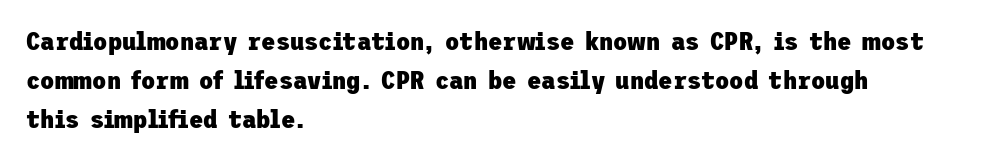
The image shows 26 px bold type, upright; set left-aligned, normal line spacing (1.5x), normal letter spacing, not underlined.
